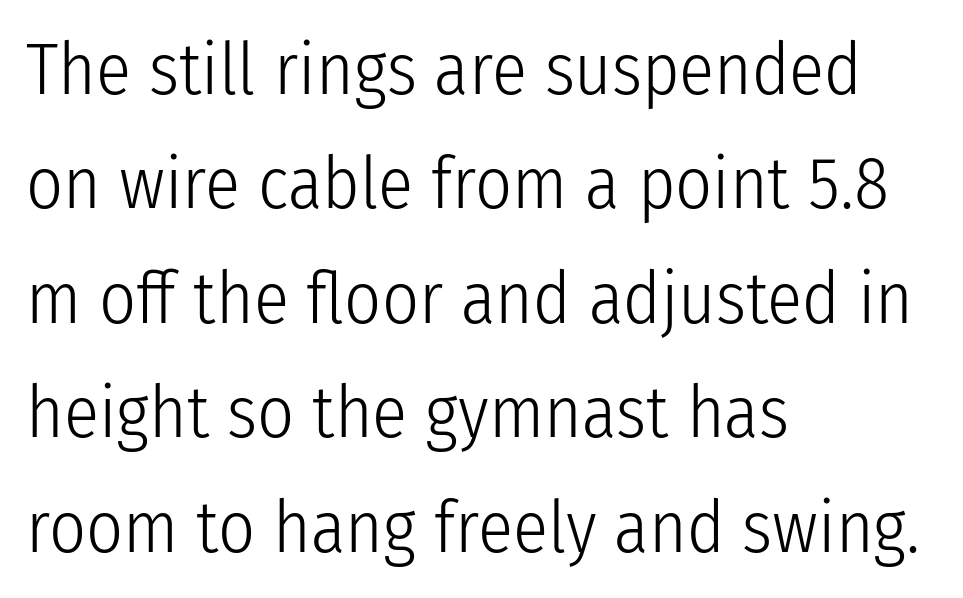
Q: Is the text bold? A: No.
Q: Is the text italic (slanted)? A: No, it is upright.
Q: Is the typeface a serif or a sans-serif typeface? A: Sans-serif.
Q: Is the text underlined? A: No.
Q: How is the paragraph aligned? A: Left-aligned.
Q: Is the spacing between letters normal or unusually wide? A: Normal.
Q: Is the spacing between lines tight, normal or loose? A: Normal.
Q: Width (condensed, normal, or wide)? A: Condensed.
Q: Stroke contrast? A: Low.
Q: x-height? A: Medium.
Q: Monospaced? A: No.
